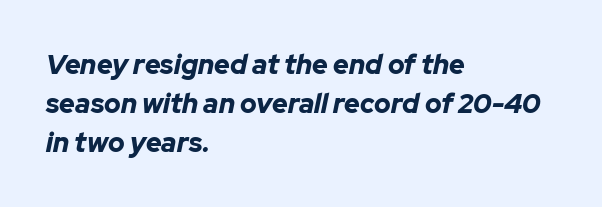
The glyphs are unaccompanied by any horizontal stroke below them. A classic flush-left, rag-right setting is used for this passage. Plenty of ink on the page — the face is bold. The line-height multiplier appears to be the usual default.
